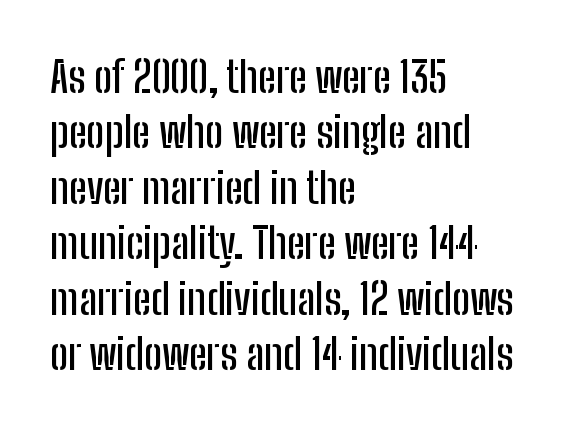
The image shows 43 px condensed sans-serif type, upright; set left-aligned, normal line spacing (1.29x), normal letter spacing, not underlined; low stroke contrast and a medium x-height.
